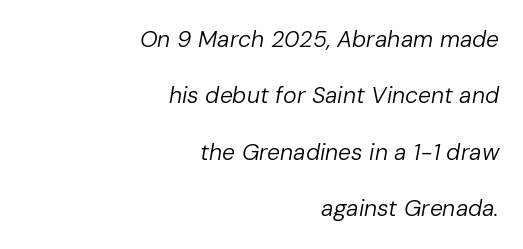
Interline gaps are noticeably wide in this sample. Honestly, the letter spacing is just normal — you wouldn't notice it. Line ends are locked; line starts wander. The strokes carry an ordinary text weight at most.
